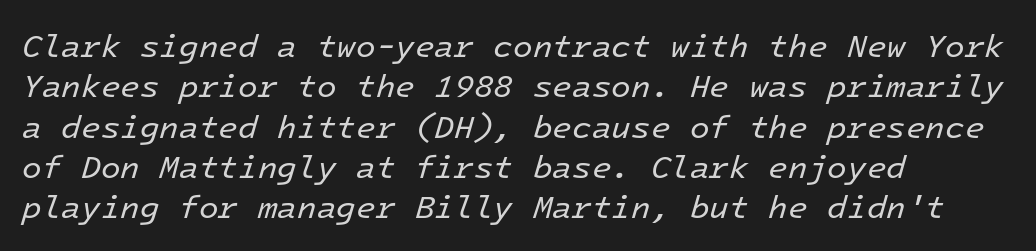
{"italic": "yes", "lean": "right", "slant_degrees": 16, "bold": "no", "weight": "regular", "width": "normal", "stroke_contrast": "low", "x_height": "medium", "monospaced": "yes", "underline": "no", "align": "left", "line_spacing": "normal", "line_spacing_ratio": 1.26, "letter_spacing": "normal", "letter_spacing_em": 0.0, "glyph_px": 32}
